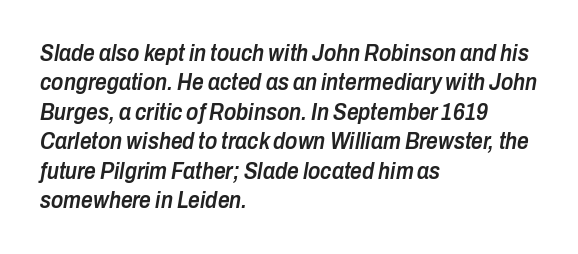
{"italic": "yes", "lean": "right", "slant_degrees": 10, "bold": "semi", "underline": "no", "align": "left", "line_spacing": "normal", "line_spacing_ratio": 1.28, "letter_spacing": "normal", "letter_spacing_em": 0.0, "glyph_px": 23}
